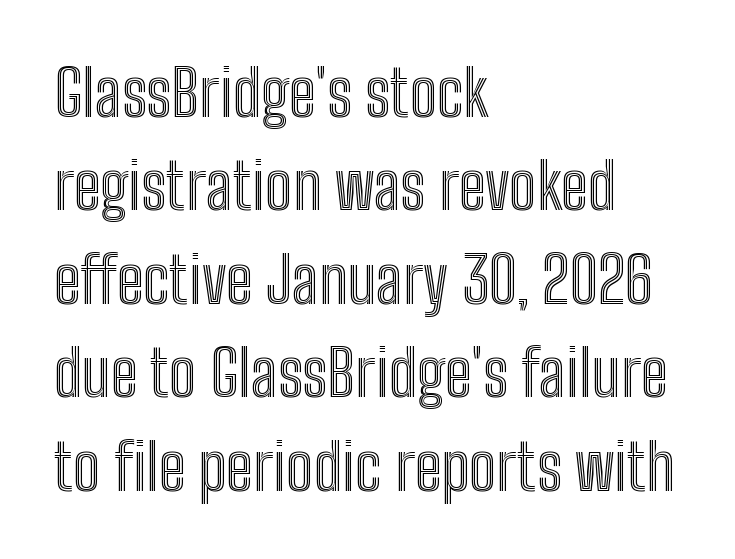
Q: Is the text italic (slanted)? A: No, it is upright.
Q: Is the text underlined? A: No.
Q: How is the paragraph aligned? A: Left-aligned.
Q: Is the spacing between letters normal or unusually wide? A: Normal.
Q: Is the spacing between lines tight, normal or loose? A: Normal.
Q: Width (condensed, normal, or wide)? A: Condensed.
Q: x-height? A: Medium.
Q: Monospaced? A: No.
